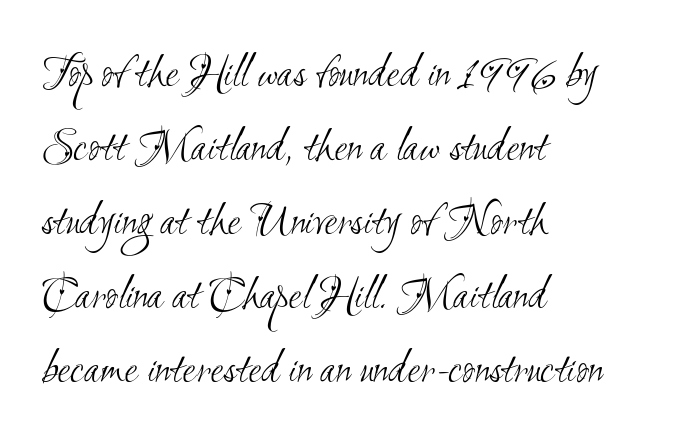
The image shows 48 px light, condensed sans-serif type; set left-aligned, normal line spacing (1.54x), normal letter spacing, not underlined; medium stroke contrast and a small x-height.
